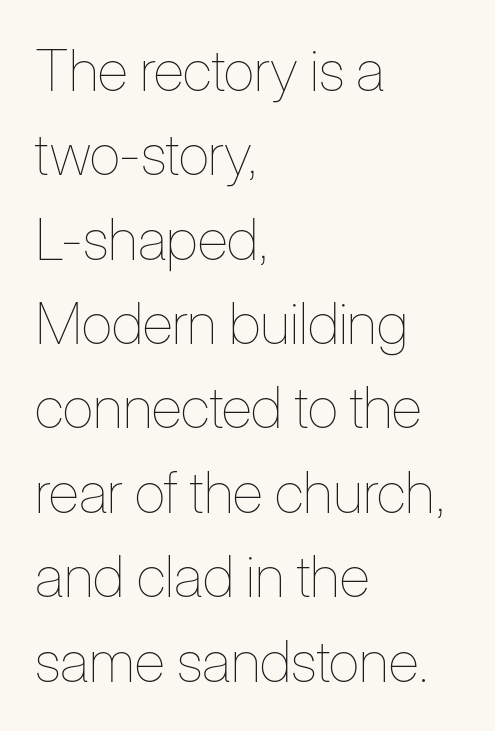
Each row of text sits above clean, open space. The passage shown has conventional tracking throughout. This sample keeps an unexceptional amount of space between lines. Does the copy run flush right? No — it runs flush left. This sample uses an upright cut, with every glyph sitting square on the baseline. Each stroke keeps to a modest, everyday thickness or less.
